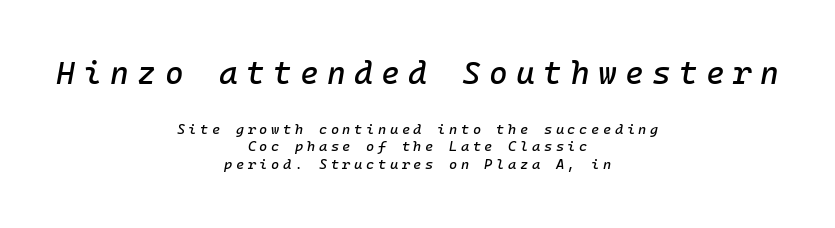
Lines of text with bare space underneath. Quick note: interline space is typical. The text block is weighted toward neither margin, spreading evenly from the middle. Inter-character spacing is expanded well beyond the font's built-in metrics. The earlier block is typeset at a bigger size than the later block. The lettering tilts uniformly, giving the passage an italic look.
